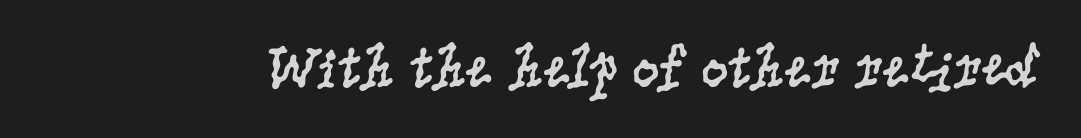
The image shows 61 px regular-weight, condensed serif type; set normal letter spacing, not underlined; low stroke contrast and a large x-height.
